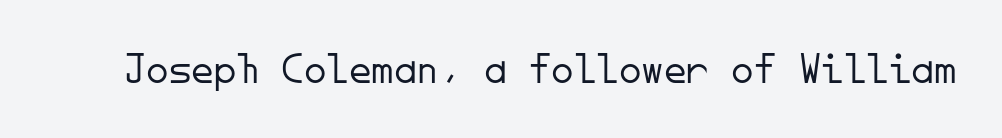
The zone under the glyphs is completely vacant. Weight: not bold — regular or lighter. Font category for this specimen: sans-serif. This sample has the even, mechanical cadence of fixed-width lettering. The horizontal fit of the characters is conventional and even.
